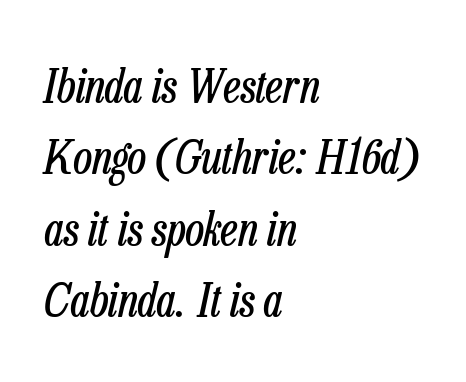
Tall strokes in this sample are angled rather than plumb. How would I describe the line gaps? Plain and ordinary. No extra ink here — the face is not bold. Bare-footed words on every line. Character widths vary here, with narrow letters taking less room than wide ones.
